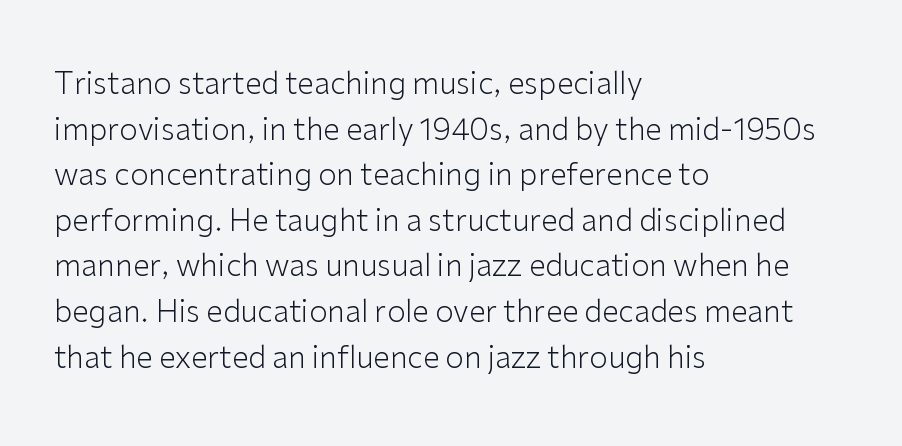
{"serif": "no", "italic": "no", "bold": "no", "weight": "light", "width": "normal", "stroke_contrast": "low", "x_height": "medium", "monospaced": "no", "underline": "no", "align": "left", "line_spacing": "normal", "line_spacing_ratio": 1.52, "letter_spacing": "normal", "letter_spacing_em": 0.0, "glyph_px": 30}
